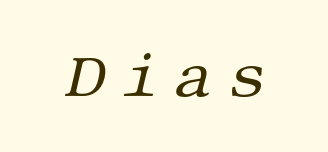
{"serif": "yes", "italic": "yes", "lean": "right", "slant_degrees": 13, "bold": "no", "weight": "regular", "width": "normal", "stroke_contrast": "medium", "x_height": "large", "underline": "no", "letter_spacing": "wide", "letter_spacing_em": 0.24, "glyph_px": 61}
